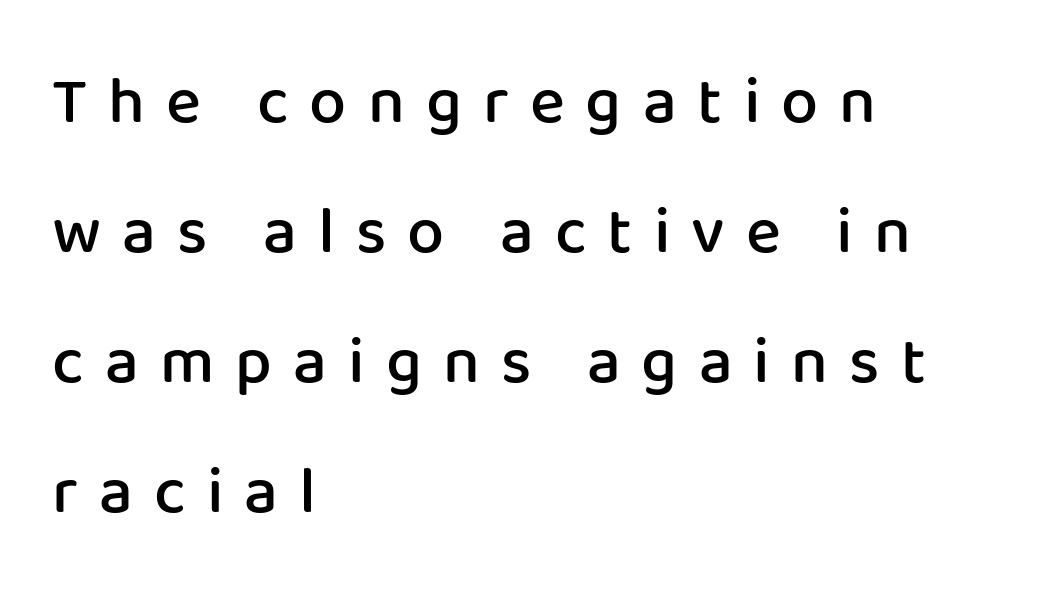
Q: Is the text bold? A: Semi-bold.
Q: Is the text italic (slanted)? A: No, it is upright.
Q: Is the typeface a serif or a sans-serif typeface? A: Sans-serif.
Q: Is the text underlined? A: No.
Q: How is the paragraph aligned? A: Left-aligned.
Q: Is the spacing between letters normal or unusually wide? A: Unusually wide.
Q: Is the spacing between lines tight, normal or loose? A: Loose.
Q: Width (condensed, normal, or wide)? A: Normal.
Q: Stroke contrast? A: Low.
Q: x-height? A: Medium.
Q: Monospaced? A: No.
